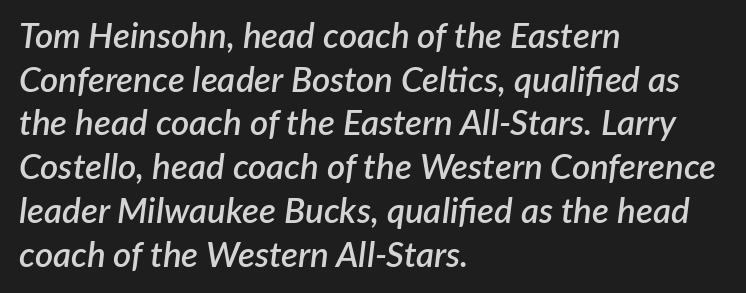
The image shows 35 px semibold type, italic (leaning right); set left-aligned, normal line spacing (1.25x), normal letter spacing, not underlined; low stroke contrast and a medium x-height.
